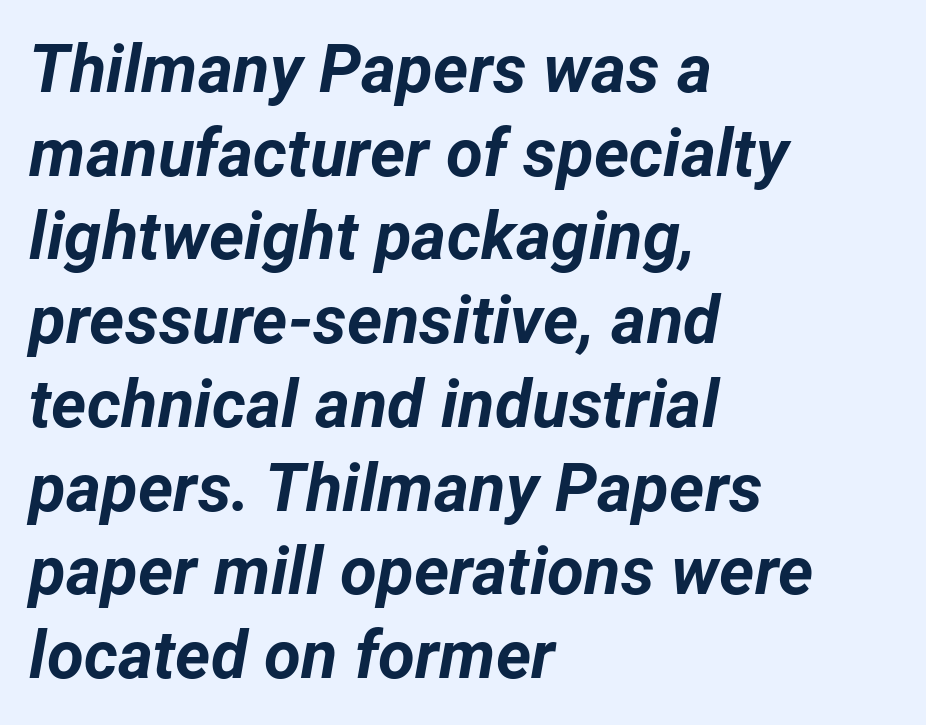
{"italic": "yes", "lean": "right", "slant_degrees": 12, "bold": "yes", "weight": "bold", "width": "normal", "stroke_contrast": "low", "x_height": "medium", "monospaced": "no", "underline": "no", "align": "left", "line_spacing": "normal", "line_spacing_ratio": 1.25, "letter_spacing": "normal", "letter_spacing_em": 0.0, "glyph_px": 67}
